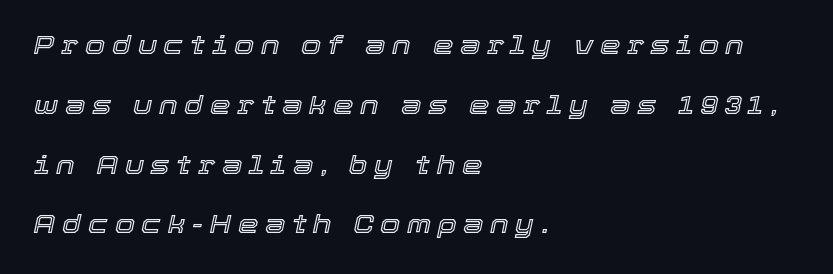
Q: Is the text italic (slanted)? A: Yes, it leans right by about 12 degrees.
Q: Is the text underlined? A: No.
Q: How is the paragraph aligned? A: Left-aligned.
Q: Is the spacing between letters normal or unusually wide? A: Unusually wide.
Q: Is the spacing between lines tight, normal or loose? A: Loose.
